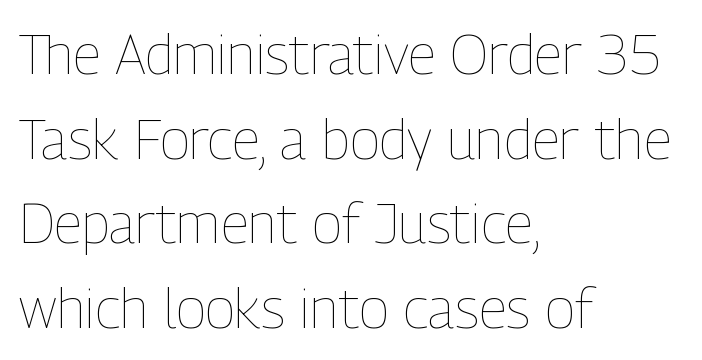
Summary of vertical rhythm: regular, with standard interline spacing. Where is the straight margin? On the left. Posture: upright roman. The rendering uses natural spacing where letterforms have individual widths. Weight class: somewhere from thin through regular. The letterforms sit shoulder to shoulder at normal distance.
